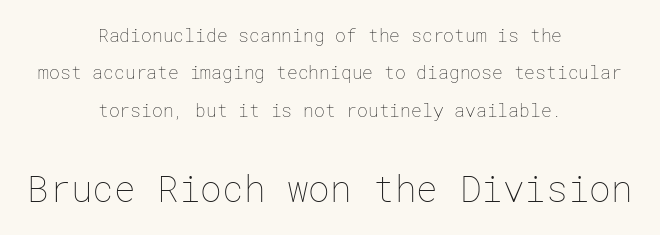
The image shows 36 px thin type, upright; set centered, loose line spacing (2.07x), normal letter spacing, not underlined; the second (bottom) block is 2.0x larger; low stroke contrast and a medium x-height.
